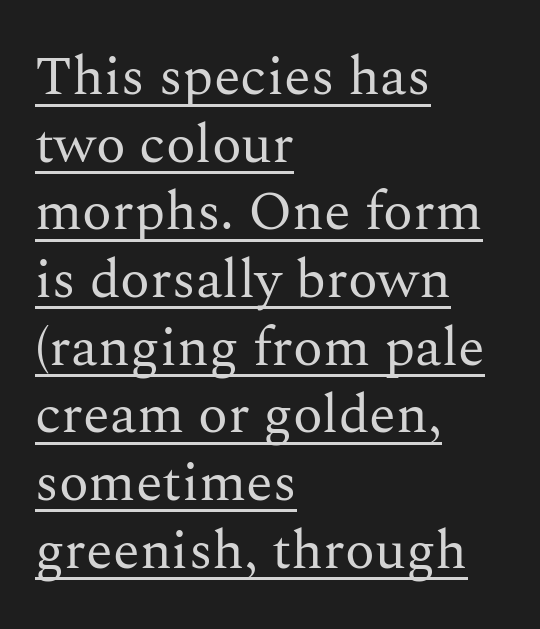
Q: Is the text bold? A: No.
Q: Is the text italic (slanted)? A: No, it is upright.
Q: Is the typeface a serif or a sans-serif typeface? A: Serif.
Q: Is the text underlined? A: Yes.
Q: How is the paragraph aligned? A: Left-aligned.
Q: Is the spacing between letters normal or unusually wide? A: Normal.
Q: Width (condensed, normal, or wide)? A: Normal.
Q: Stroke contrast? A: Medium.
Q: x-height? A: Medium.
Q: Monospaced? A: No.
